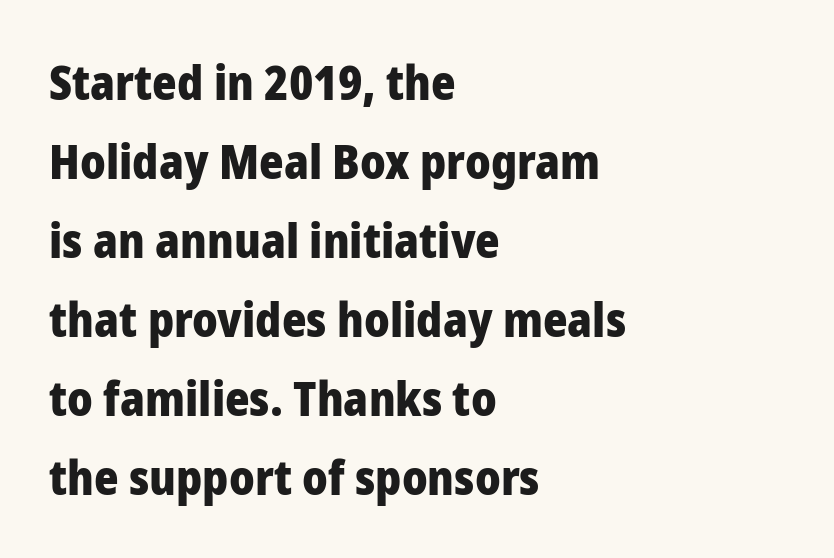
The face used here is proportionally spaced, like ordinary book or web type. If you drew a ruler down the left edge, every line would touch it. The rendering keeps characters at their native spacing. The string is rendered with underlining switched off. The glyphs in this specimen are sans serif. A full-strength bold gives these letters their thick strokes.
